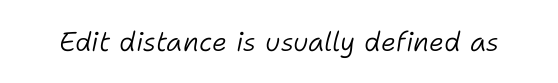
{"italic": "yes", "lean": "right", "slant_degrees": 11, "bold": "no", "underline": "no", "letter_spacing": "normal", "letter_spacing_em": 0.0, "glyph_px": 27}
